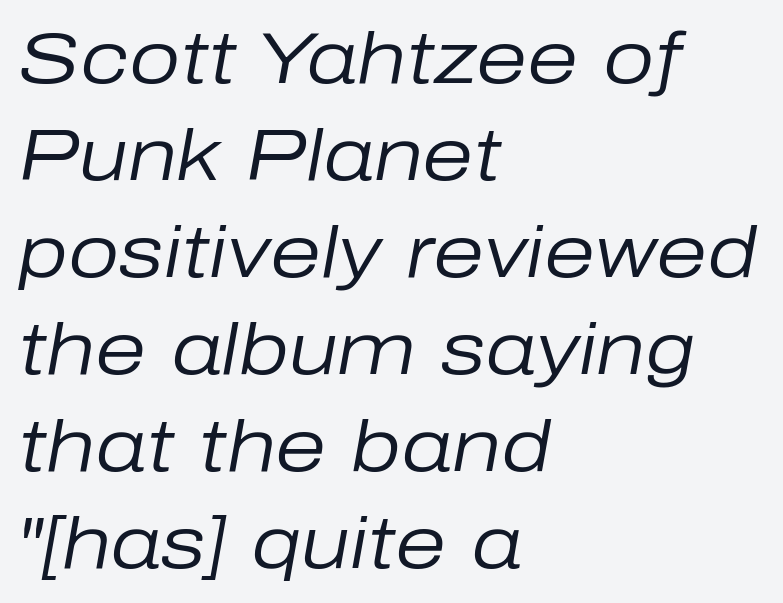
Does the leading feel generous? No, just average. This sample has the flowing, uneven cadence of proportional lettering. Reading down the block, your eye returns to a fixed left position each line. If you drew a line through each stem, it would be angled. The letters look calm and open, with moderate or lighter stems. The space directly below the letters is spotless.
